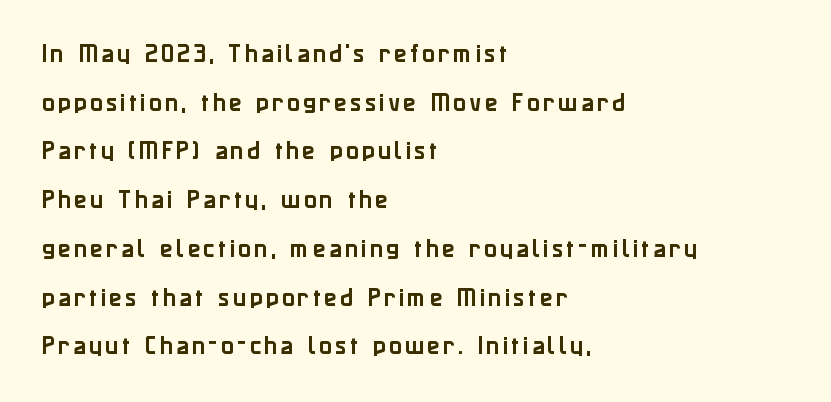
Plain, unruled lines of type. Does the copy run flush right? No — it runs flush left. Unlike italic type, these characters show no tilt at all. Reading down the column, the eye jumps a long way to each next line.
